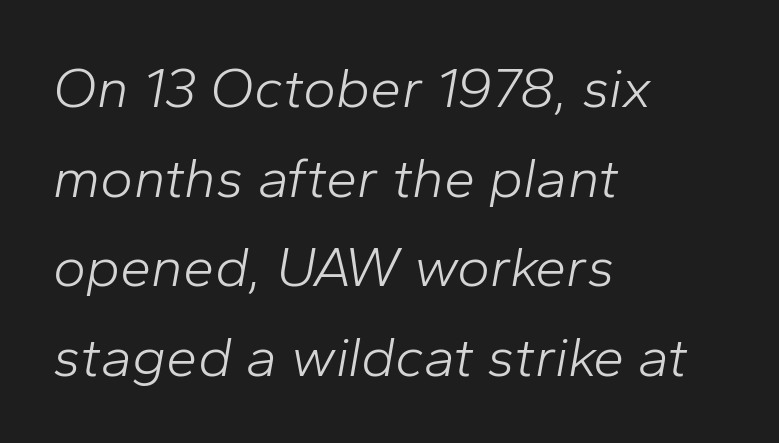
Typeset ragged right — the left edge is the straight one. Lines of text with bare space underneath. The rendering uses a moderate line-height, typical for paragraphs. Emphasis-style slanted type is in use. The passage shown is typed in a proportional face where columns would drift.
